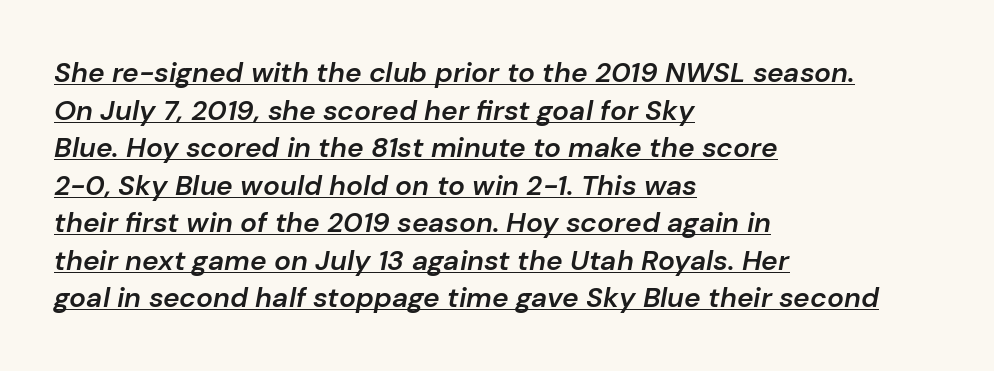
Short note: letters normally spaced. Semibold letterforms, between regular and bold. Check the space under the baseline: a stroke is drawn there. The paragraph shown leans on its left margin. The passage shown is typed in a proportional face where columns would drift. Compared with typical paragraphs, the rows here are spaced about the same.
